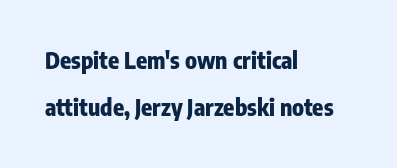
The image shows 23 px bold type, upright; set left-aligned, loose line spacing (2.05x), normal letter spacing, not underlined.
